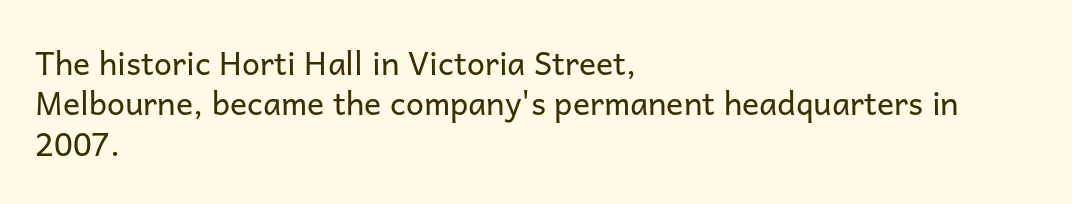
Q: Is the text bold? A: No.
Q: Is the text italic (slanted)? A: No, it is upright.
Q: Is the typeface a serif or a sans-serif typeface? A: Sans-serif.
Q: Is the text underlined? A: No.
Q: How is the paragraph aligned? A: Left-aligned.
Q: Is the spacing between letters normal or unusually wide? A: Normal.
Q: Is the spacing between lines tight, normal or loose? A: Normal.
Q: Width (condensed, normal, or wide)? A: Normal.
Q: Stroke contrast? A: Low.
Q: x-height? A: Medium.
Q: Monospaced? A: No.
